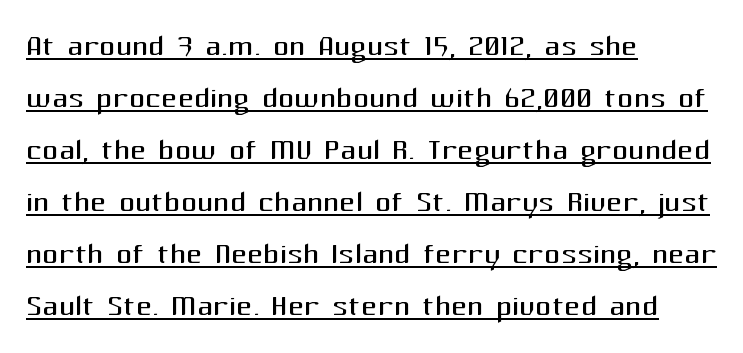
Is this a fixed-width face? No — the glyphs have proportional, varying widths. In designer terms, the underline attribute is active on this setting. Posture: straight, roman, zero tilt. Students, note that the glyphs here touch the page at normal intervals. The typesetting does not lean heavy: it is not bold.
